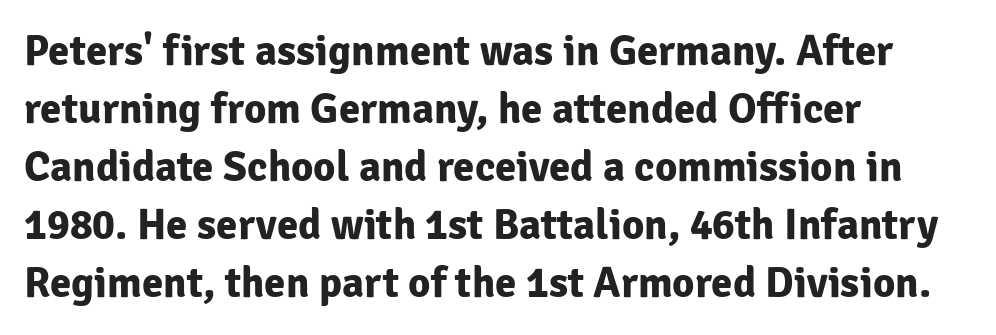
The image shows 43 px bold sans-serif type, upright; set left-aligned, normal line spacing (1.35x), normal letter spacing, not underlined; low stroke contrast and a medium x-height.
